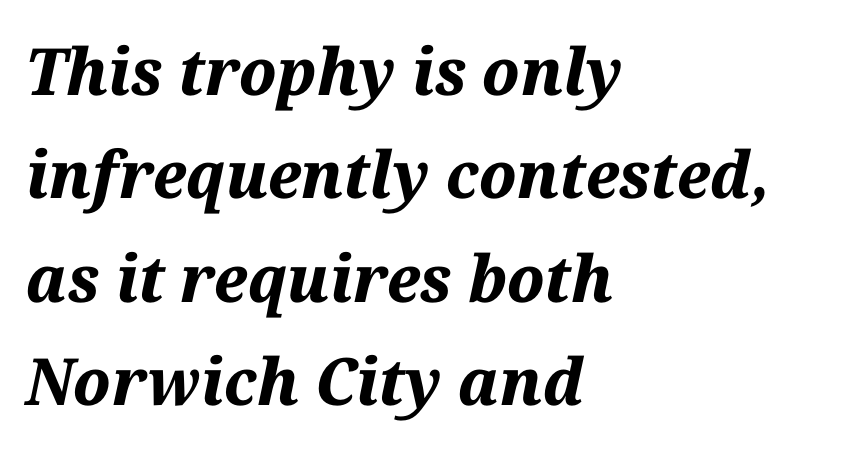
Observe the lean: these are italic letterforms. Look at the stroke-to-counter ratio: heavy, a bold. This rendering uses left alignment, leaving the right contour irregular. The letters advance in unequal steps, a hallmark of proportional type. The strip under each line holds only bare page. In terms of leading, this rendering sits right in the middle.
